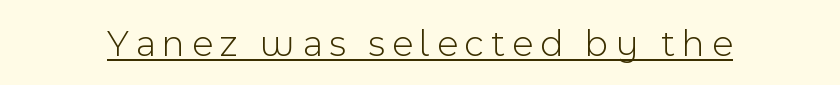
{"serif": "no", "italic": "no", "bold": "no", "weight": "light", "width": "normal", "x_height": "medium", "monospaced": "no", "underline": "yes", "glyph_px": 38}
